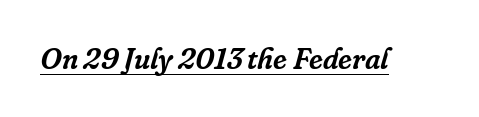
The image shows 29 px serif type, italic (leaning right); set normal letter spacing, underlined; low stroke contrast and a medium x-height.
